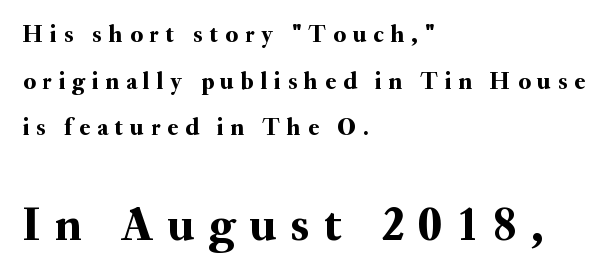
Q: Is the text italic (slanted)? A: No, it is upright.
Q: Is the typeface a serif or a sans-serif typeface? A: Serif.
Q: Is the text underlined? A: No.
Q: How is the paragraph aligned? A: Left-aligned.
Q: Is the spacing between letters normal or unusually wide? A: Unusually wide.
Q: Is the spacing between lines tight, normal or loose? A: Loose.
Q: Which block of text is set in a larger size, the first (top) or the second (bottom)? A: The second (bottom) one.
Q: Width (condensed, normal, or wide)? A: Normal.
Q: Stroke contrast? A: Medium.
Q: x-height? A: Small.
Q: Monospaced? A: No.
